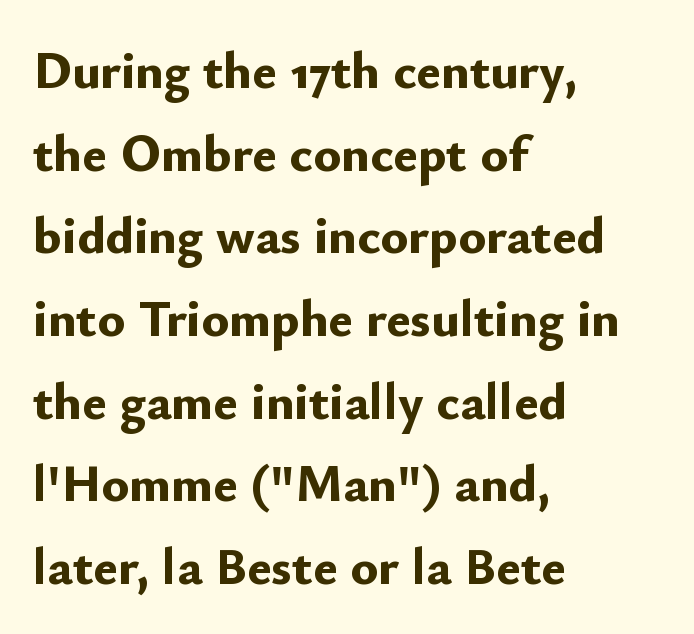
Q: Is the text bold? A: Yes.
Q: Is the text italic (slanted)? A: No, it is upright.
Q: Is the typeface a serif or a sans-serif typeface? A: Sans-serif.
Q: Is the text underlined? A: No.
Q: How is the paragraph aligned? A: Left-aligned.
Q: Is the spacing between letters normal or unusually wide? A: Normal.
Q: Is the spacing between lines tight, normal or loose? A: Normal.
Q: Width (condensed, normal, or wide)? A: Normal.
Q: Stroke contrast? A: Low.
Q: x-height? A: Small.
Q: Monospaced? A: No.
